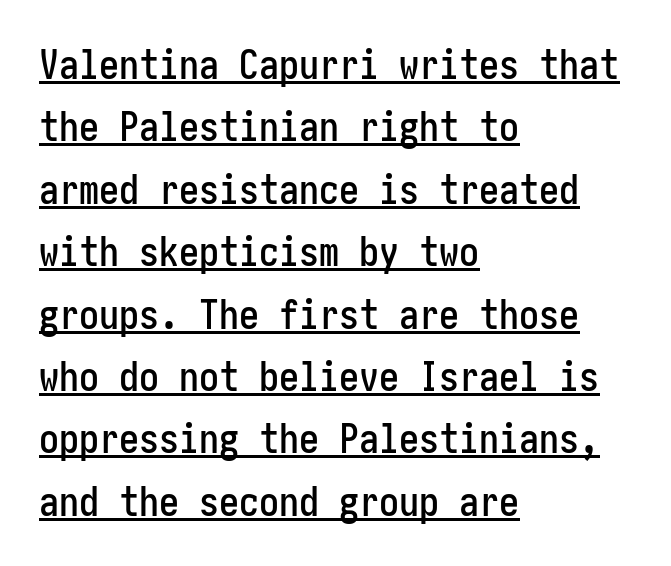
{"serif": "no", "italic": "no", "width": "condensed", "stroke_contrast": "low", "x_height": "medium", "underline": "yes", "align": "left", "line_spacing": "normal", "line_spacing_ratio": 1.56, "letter_spacing": "normal", "letter_spacing_em": 0.0, "glyph_px": 40}
